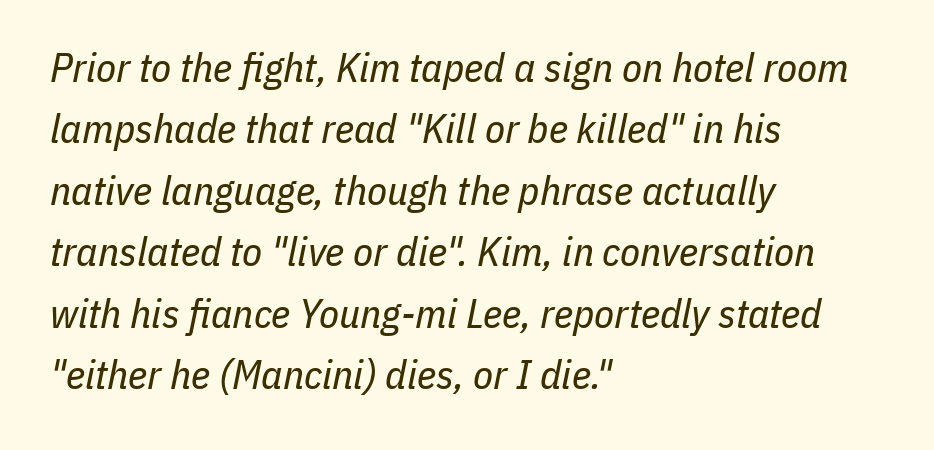
The passage shown has conventional tracking throughout. Does the lettering tilt? It does — this is italic. The text block is weighted toward the left margin, trailing off unevenly rightward. The leading is moderate, giving the passage an even texture.
